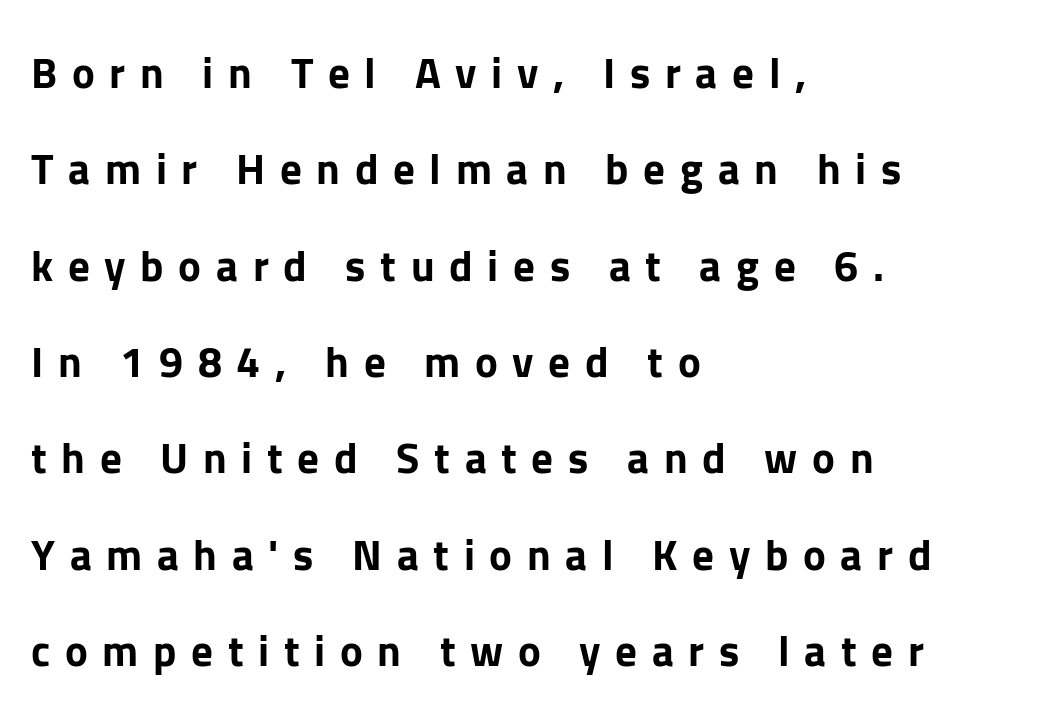
The image shows 43 px bold sans-serif type, upright; set left-aligned, loose line spacing (2.24x), unusually wide letter spacing (+0.34 em), not underlined; low stroke contrast and a medium x-height.
